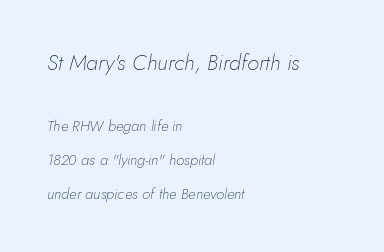
{"italic": "yes", "lean": "right", "slant_degrees": 10, "bold": "no", "underline": "no", "align": "left", "line_spacing": "loose", "line_spacing_ratio": 2.27, "letter_spacing": "normal", "letter_spacing_em": 0.0, "larger_block": "first", "size_ratio": 1.47, "glyph_px": 22}
